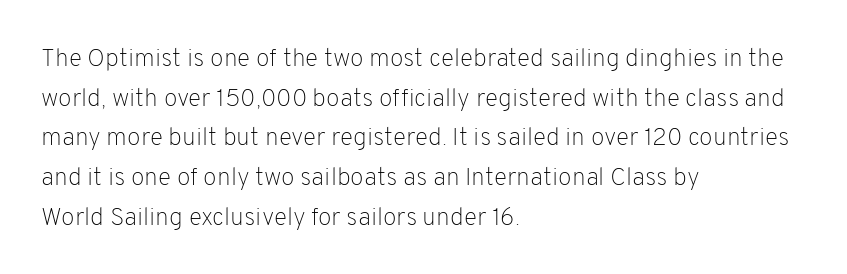
{"italic": "no", "bold": "no", "underline": "no", "align": "left", "line_spacing": "normal", "line_spacing_ratio": 1.59, "letter_spacing": "normal", "letter_spacing_em": 0.0, "glyph_px": 25}
